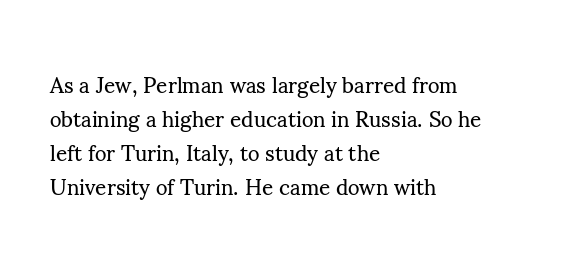
{"italic": "no", "bold": "no", "underline": "no", "align": "left", "line_spacing": "normal", "line_spacing_ratio": 1.54, "letter_spacing": "normal", "letter_spacing_em": 0.0, "glyph_px": 22}
